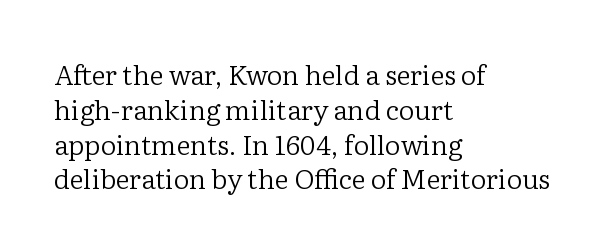
{"italic": "no", "bold": "no", "underline": "no", "align": "left", "line_spacing": "normal", "line_spacing_ratio": 1.29, "letter_spacing": "normal", "letter_spacing_em": 0.0, "glyph_px": 27}
